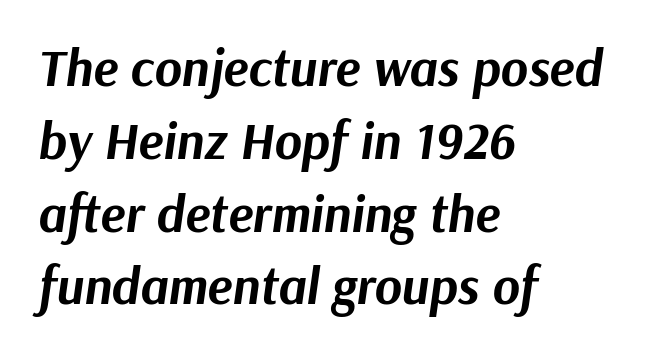
Q: Is the text bold? A: Yes.
Q: Is the text italic (slanted)? A: Yes, it leans right by about 9 degrees.
Q: Is the text underlined? A: No.
Q: How is the paragraph aligned? A: Left-aligned.
Q: Is the spacing between letters normal or unusually wide? A: Normal.
Q: Is the spacing between lines tight, normal or loose? A: Normal.
Q: Width (condensed, normal, or wide)? A: Normal.
Q: Stroke contrast? A: Medium.
Q: x-height? A: Medium.
Q: Monospaced? A: No.
